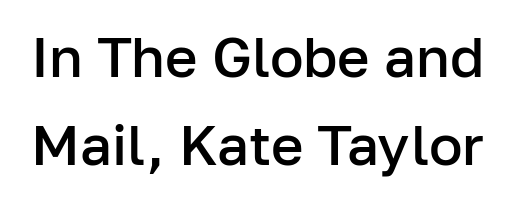
{"serif": "no", "italic": "no", "bold": "semi", "weight": "semibold", "width": "normal", "stroke_contrast": "low", "x_height": "medium", "monospaced": "no", "underline": "no", "line_spacing": "normal", "line_spacing_ratio": 1.58, "letter_spacing": "normal", "letter_spacing_em": 0.0, "glyph_px": 56}
